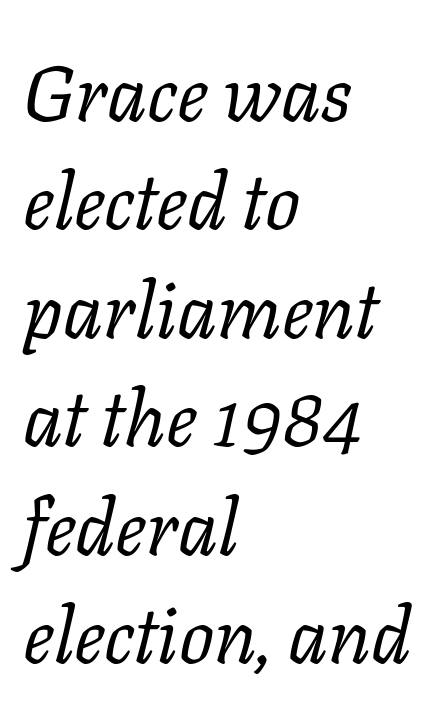
{"serif": "yes", "italic": "yes", "lean": "right", "slant_degrees": 11, "bold": "no", "weight": "regular", "width": "normal", "stroke_contrast": "low", "x_height": "medium", "monospaced": "no", "underline": "no", "align": "left", "line_spacing": "normal", "line_spacing_ratio": 1.39, "letter_spacing": "normal", "letter_spacing_em": 0.0, "glyph_px": 78}
